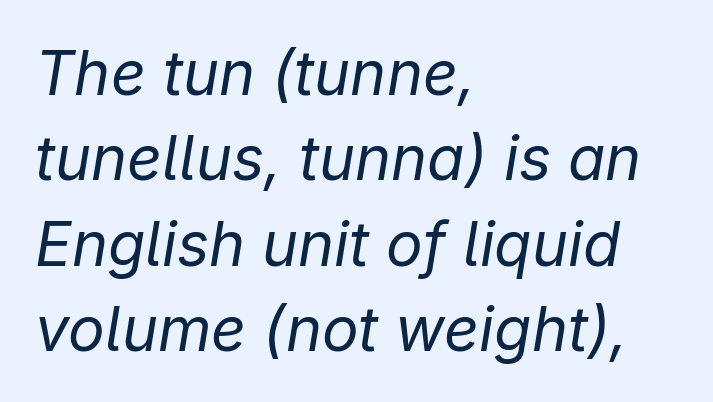
The image shows 61 px regular-weight type, italic (leaning right); set left-aligned, normal line spacing (1.4x), normal letter spacing, not underlined; low stroke contrast and a medium x-height.
